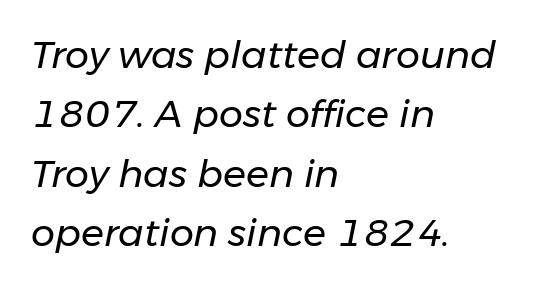
Whoever set this chose a conventional vertical rhythm. Varying glyph widths throughout — classic text-font behaviour. The characters are drawn with everyday or finer stroke widths. Left-aligned paragraph, ragged on the right. Underlining? Definitely not there. The passage shown has conventional tracking throughout.
